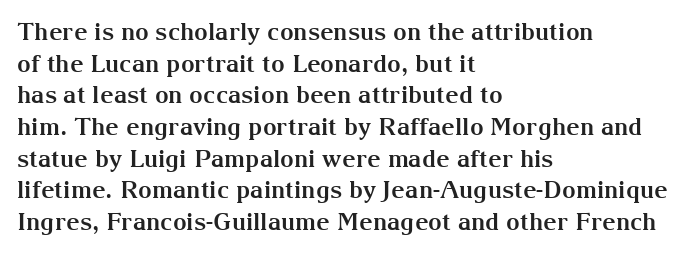
{"italic": "no", "bold": "yes", "underline": "no", "align": "left", "line_spacing": "normal", "line_spacing_ratio": 1.32, "letter_spacing": "normal", "letter_spacing_em": 0.0, "glyph_px": 24}
